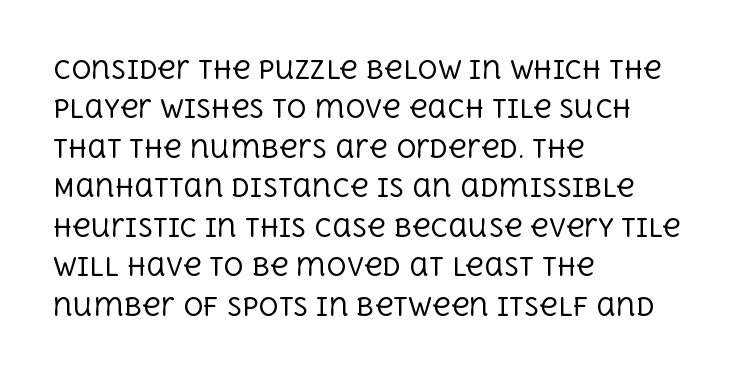
This block has exactly the height ordinary leading produces. Heft: none added — not bold. The face used here is rendered with its standard letterfit. Horizontally, the lines are justified to the leading edge only.
